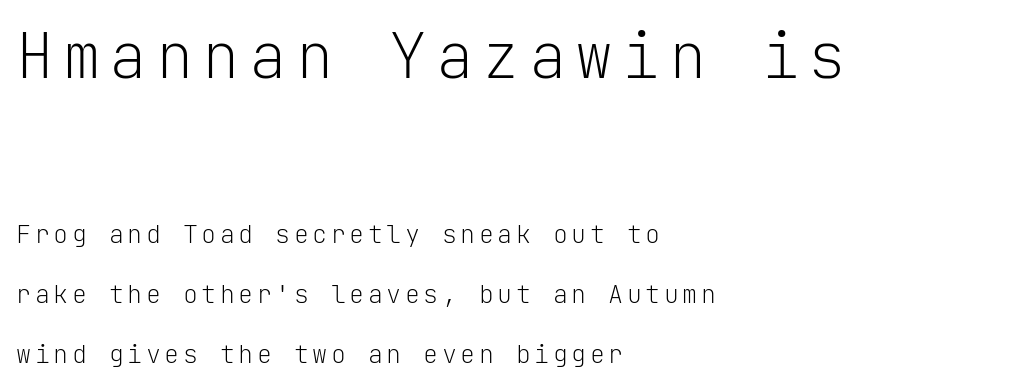
{"serif": "no", "italic": "no", "bold": "no", "weight": "light", "width": "normal", "stroke_contrast": "low", "x_height": "medium", "monospaced": "yes", "underline": "no", "align": "left", "line_spacing": "loose", "line_spacing_ratio": 2.4, "larger_block": "first", "size_ratio": 2.52, "glyph_px": 63}
